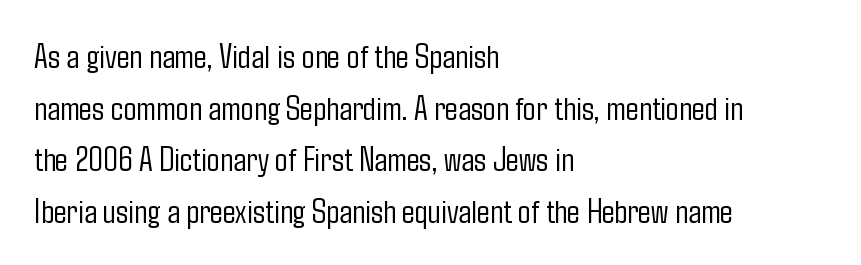
Q: Is the text bold? A: No.
Q: Is the text italic (slanted)? A: No, it is upright.
Q: Is the typeface a serif or a sans-serif typeface? A: Sans-serif.
Q: Is the text underlined? A: No.
Q: How is the paragraph aligned? A: Left-aligned.
Q: Is the spacing between letters normal or unusually wide? A: Normal.
Q: Is the spacing between lines tight, normal or loose? A: Normal.
Q: Width (condensed, normal, or wide)? A: Condensed.
Q: Stroke contrast? A: Low.
Q: x-height? A: Medium.
Q: Monospaced? A: No.
